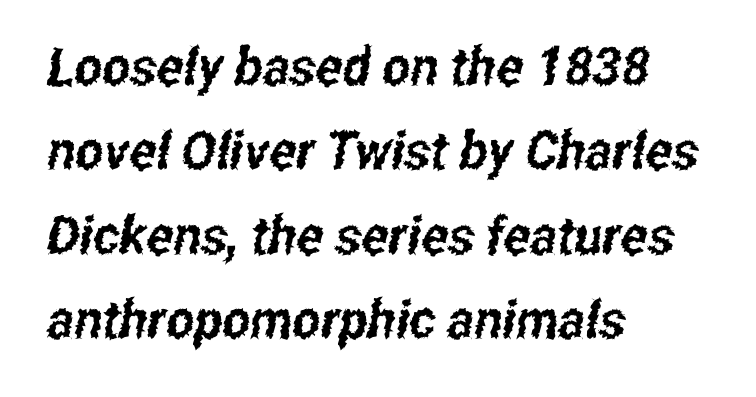
Examine the stroke ends and you'll find no serifs. The space directly below the letters is spotless. Tracking here is standard; glyphs follow each other at the usual distance. A typesetter would call this proportional, since set widths differ per character. Evenly set lines give the paragraph a standard silhouette. Visually the block forms a straight wall on the left and a jagged coastline on the right.
